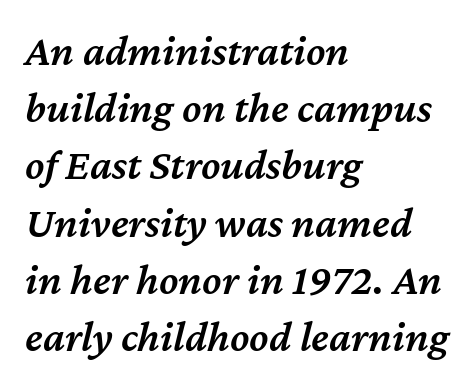
The image shows 44 px semibold type, italic (leaning right); set left-aligned, normal line spacing (1.3x), normal letter spacing, not underlined; medium stroke contrast and a medium x-height.
